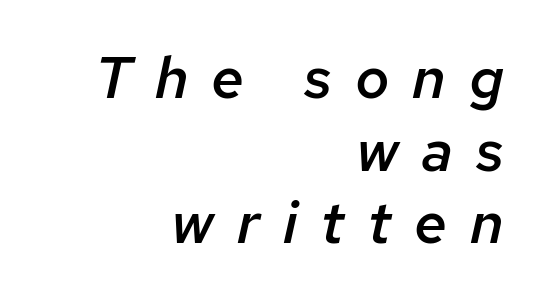
Q: Is the text bold? A: Semi-bold.
Q: Is the text italic (slanted)? A: Yes, it leans right by about 12 degrees.
Q: Is the text underlined? A: No.
Q: How is the paragraph aligned? A: Right-aligned.
Q: Is the spacing between letters normal or unusually wide? A: Unusually wide.
Q: Width (condensed, normal, or wide)? A: Normal.
Q: Stroke contrast? A: Low.
Q: x-height? A: Medium.
Q: Monospaced? A: No.
